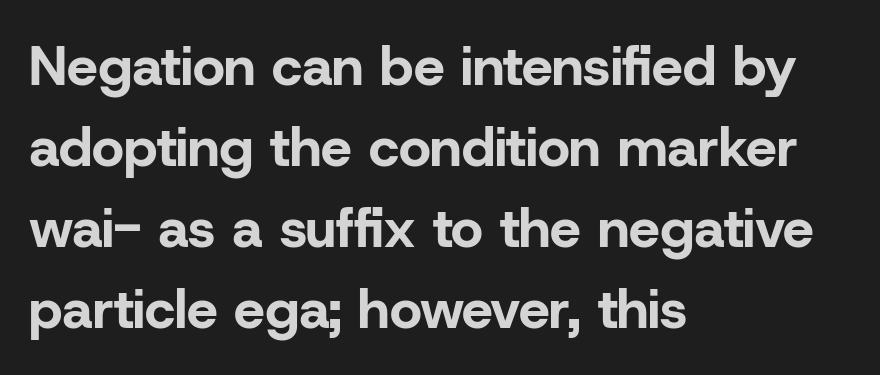
Quick note: not italic, upright. The lines in this sample share a left origin and differ only in where they stop. This sample uses a sans-serif face. This sample has the flowing, uneven cadence of proportional lettering.
